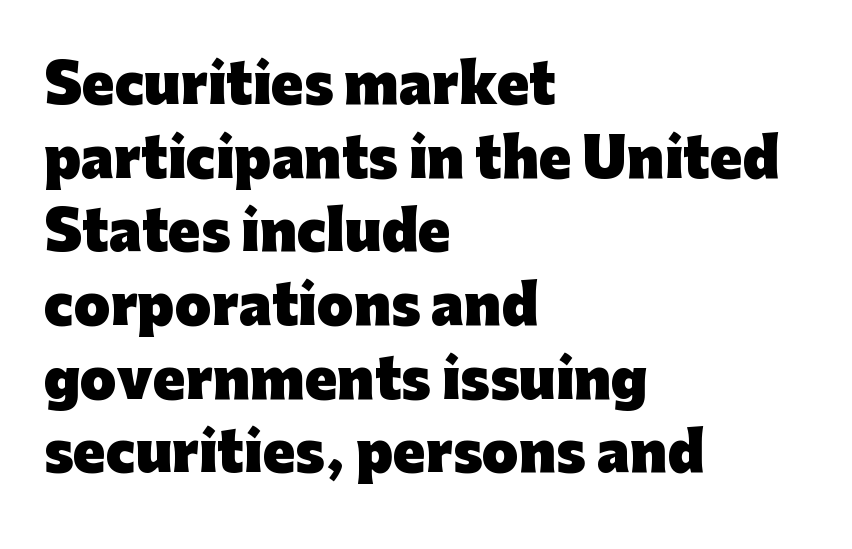
This rendering leaves character spacing at its baseline value. The area under the type is left untouched. Do the characters align in a grid? No, the font is proportional. Plenty of ink on the page — the face is bold. The rag falls on the right side of this text block. This sample keeps an unexceptional amount of space between lines.
